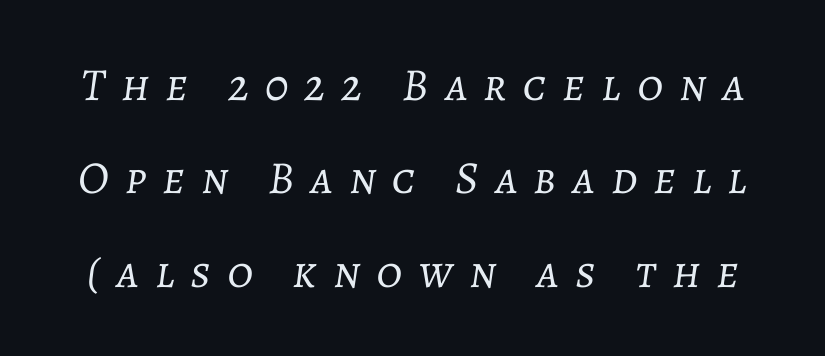
{"italic": "yes", "lean": "right", "slant_degrees": 7, "bold": "no", "weight": "light", "width": "normal", "stroke_contrast": "low", "x_height": "medium", "monospaced": "no", "underline": "no", "line_spacing": "loose", "line_spacing_ratio": 2.03, "letter_spacing": "wide", "letter_spacing_em": 0.35, "glyph_px": 46}
